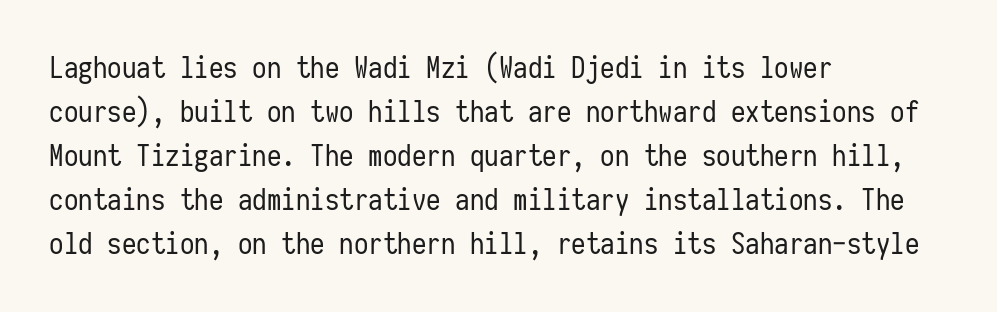
The image shows 29 px regular-weight, condensed sans-serif type, upright, monospaced; set left-aligned, normal line spacing (1.52x), normal letter spacing, not underlined; low stroke contrast and a medium x-height.
